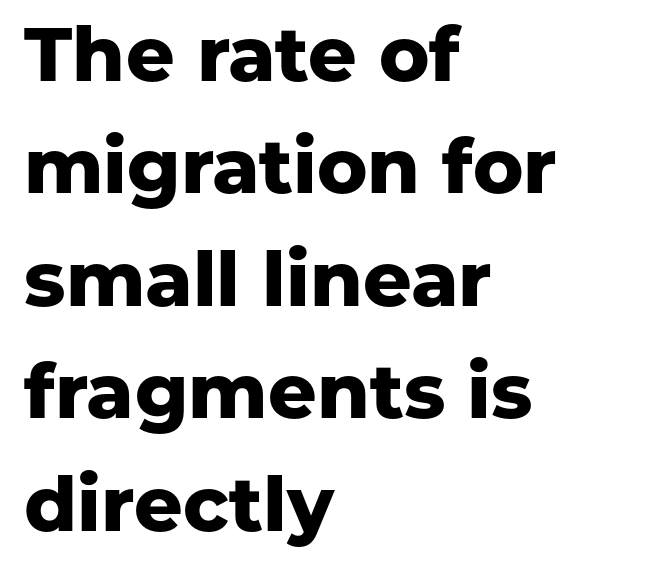
{"serif": "no", "italic": "no", "bold": "yes", "weight": "heavy", "width": "normal", "stroke_contrast": "low", "x_height": "medium", "monospaced": "no", "underline": "no", "align": "left", "line_spacing": "normal", "line_spacing_ratio": 1.48, "letter_spacing": "normal", "letter_spacing_em": 0.0, "glyph_px": 76}
